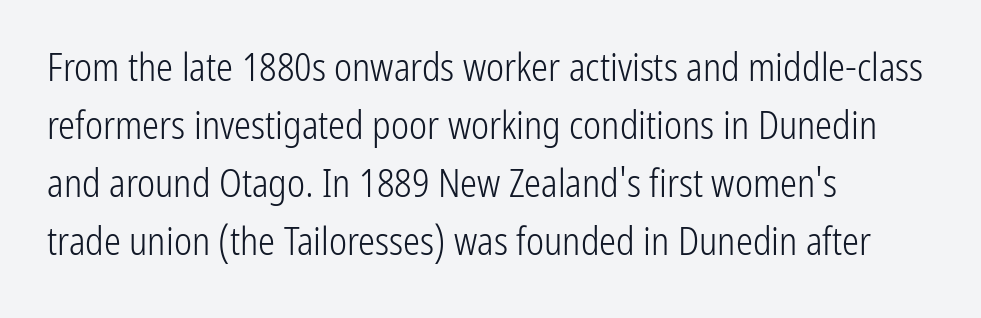
Q: Is the text bold? A: No.
Q: Is the text italic (slanted)? A: No, it is upright.
Q: Is the typeface a serif or a sans-serif typeface? A: Sans-serif.
Q: Is the text underlined? A: No.
Q: How is the paragraph aligned? A: Left-aligned.
Q: Is the spacing between letters normal or unusually wide? A: Normal.
Q: Is the spacing between lines tight, normal or loose? A: Normal.
Q: Width (condensed, normal, or wide)? A: Condensed.
Q: Stroke contrast? A: Low.
Q: x-height? A: Medium.
Q: Monospaced? A: No.
